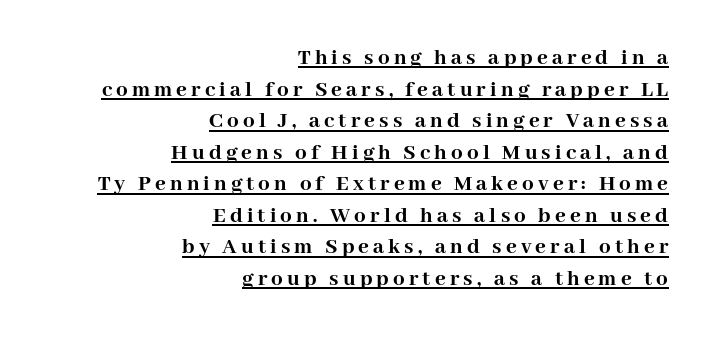
Q: Is the text bold? A: Yes.
Q: Is the text italic (slanted)? A: No, it is upright.
Q: Is the text underlined? A: Yes.
Q: How is the paragraph aligned? A: Right-aligned.
Q: Is the spacing between lines tight, normal or loose? A: Normal.
